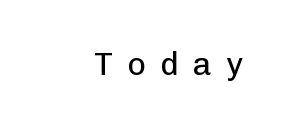
The image shows 32 px regular-weight sans-serif type, upright; set right-aligned, unusually wide letter spacing (+0.44 em), not underlined; low stroke contrast and a medium x-height.
